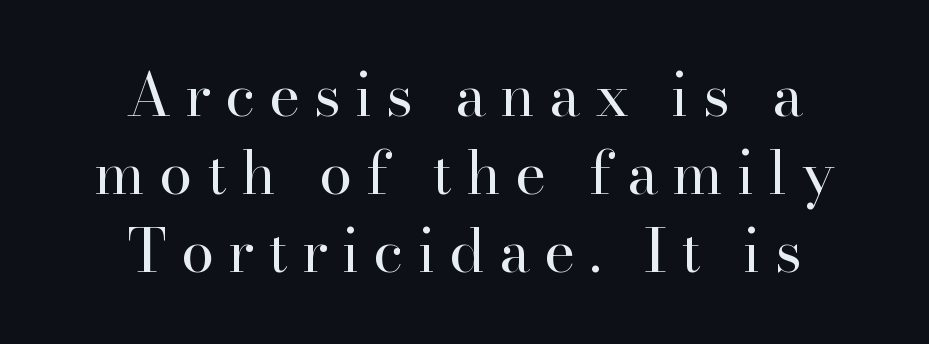
The image shows 60 px regular-weight serif type, upright; set centered, normal line spacing (1.3x), unusually wide letter spacing (+0.23 em), not underlined; high stroke contrast and a small x-height.
